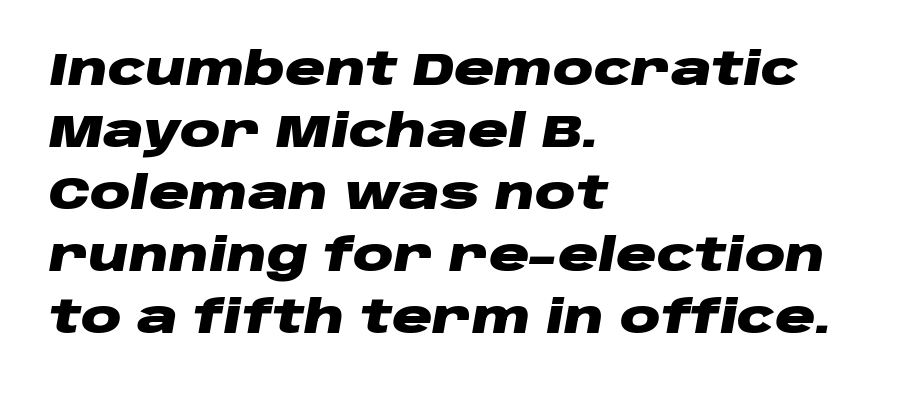
The image shows 45 px heavy, wide type, italic (leaning right); set left-aligned, normal line spacing (1.38x), normal letter spacing, not underlined; low stroke contrast and a large x-height.
